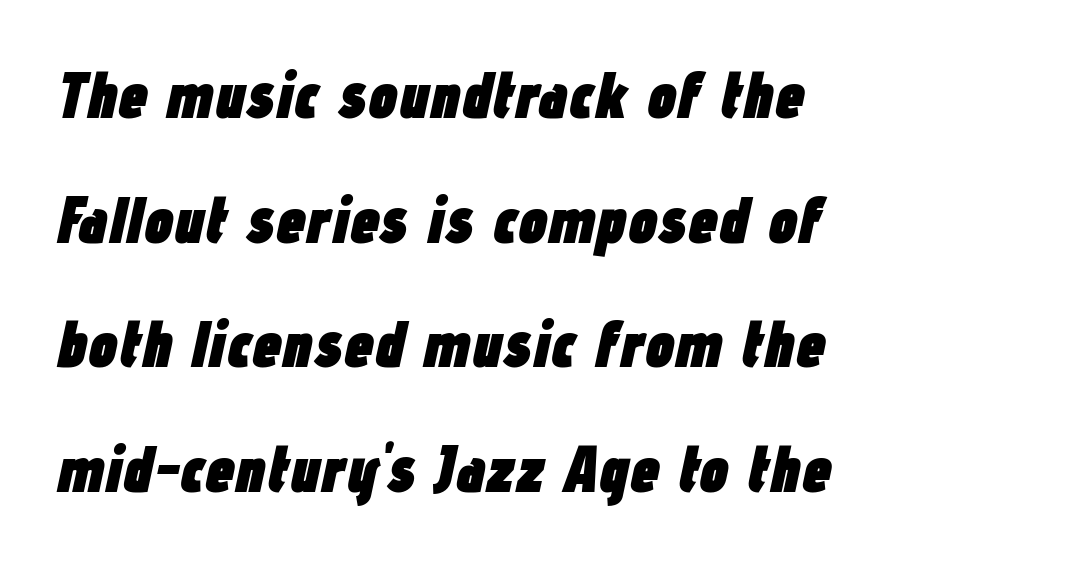
Q: Is the text bold? A: Yes.
Q: Is the text italic (slanted)? A: Yes, it leans right by about 12 degrees.
Q: Is the text underlined? A: No.
Q: How is the paragraph aligned? A: Left-aligned.
Q: Is the spacing between letters normal or unusually wide? A: Normal.
Q: Width (condensed, normal, or wide)? A: Condensed.
Q: Stroke contrast? A: Low.
Q: x-height? A: Medium.
Q: Monospaced? A: No.
